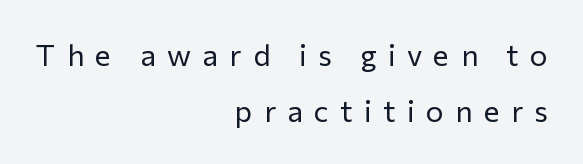
Q: Is the text bold? A: No.
Q: Is the text italic (slanted)? A: No, it is upright.
Q: Is the typeface a serif or a sans-serif typeface? A: Sans-serif.
Q: Is the text underlined? A: No.
Q: How is the paragraph aligned? A: Right-aligned.
Q: Is the spacing between letters normal or unusually wide? A: Unusually wide.
Q: Width (condensed, normal, or wide)? A: Normal.
Q: Stroke contrast? A: Low.
Q: x-height? A: Medium.
Q: Monospaced? A: No.
